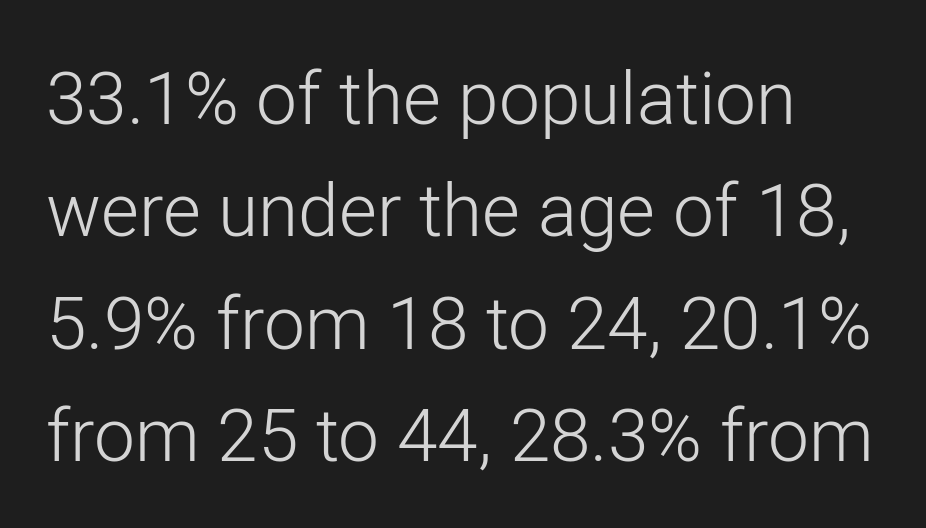
{"serif": "no", "italic": "no", "bold": "no", "weight": "light", "width": "normal", "stroke_contrast": "low", "x_height": "medium", "monospaced": "no", "underline": "no", "align": "left", "line_spacing": "normal", "line_spacing_ratio": 1.54, "letter_spacing": "normal", "letter_spacing_em": 0.0, "glyph_px": 73}
